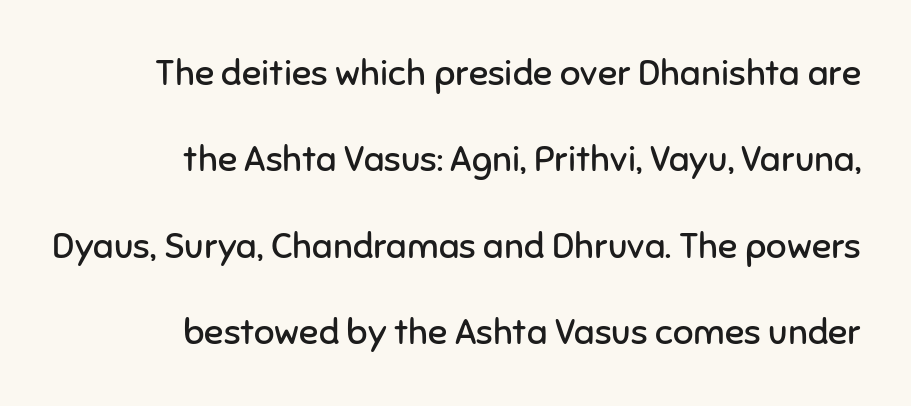
Observe the absence of serifs on each vertical stroke in this sample. It's the straight-up-and-down kind of type. Teacher's note: observe the even right margin — that is flush-right alignment. No word sits above an underline. The face used here is proportionally spaced, like ordinary book or web type.
